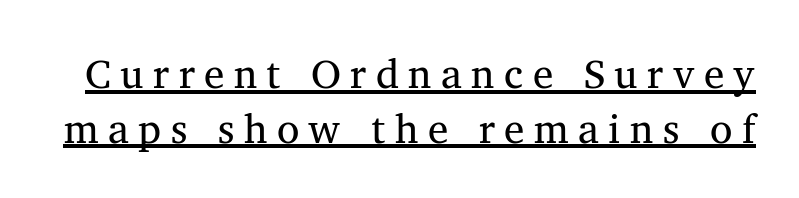
You could not count columns in this text — the font is proportionally spaced. Unbolded letterforms with no extra heft. The specimen includes a rule beneath the text block's lines. Unlike italic type, these characters show no tilt at all.
